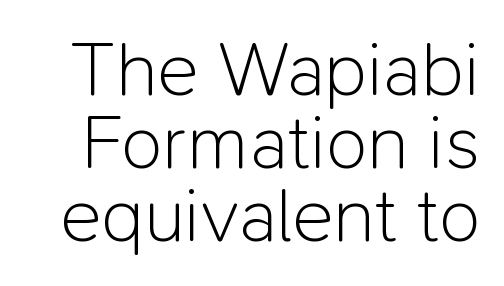
{"serif": "no", "italic": "no", "bold": "no", "weight": "light", "width": "normal", "stroke_contrast": "low", "x_height": "medium", "monospaced": "no", "underline": "no", "line_spacing": "tight", "line_spacing_ratio": 0.95, "letter_spacing": "normal", "letter_spacing_em": 0.0, "glyph_px": 77}
